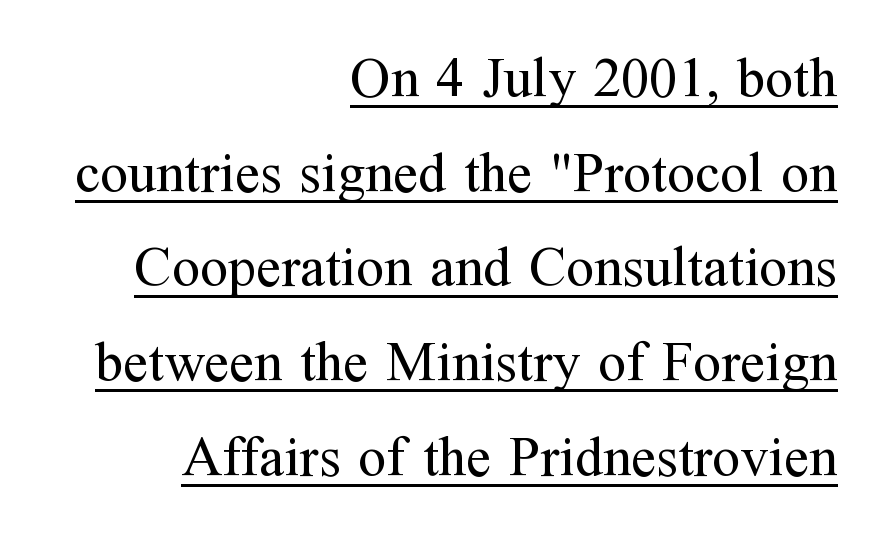
Does the lettering tilt? It doesn't — this is upright. No heavy texture on the line: the type isn't bold. Glyph-to-glyph distance matches everyday printed text. If you measured baseline to baseline, you'd find a middling distance. These lines are set flush right with a ragged left edge. I'd call this a serif setting — the letters wear small feet.
